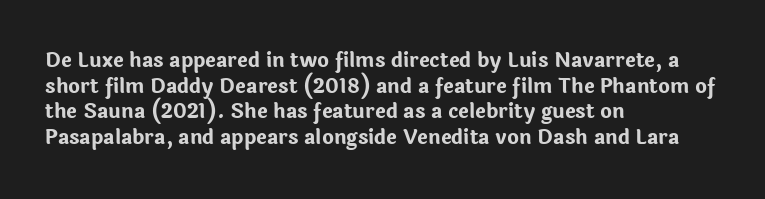
Q: Is the text bold? A: Yes.
Q: Is the text italic (slanted)? A: No, it is upright.
Q: Is the text underlined? A: No.
Q: How is the paragraph aligned? A: Left-aligned.
Q: Is the spacing between letters normal or unusually wide? A: Normal.
Q: Is the spacing between lines tight, normal or loose? A: Normal.
